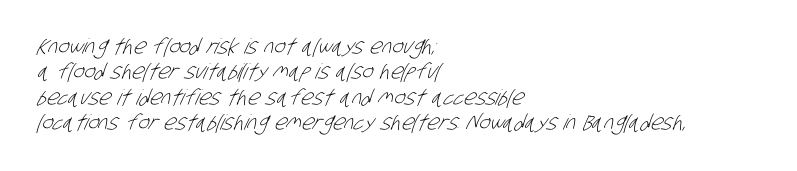
{"bold": "no", "underline": "no", "align": "left", "line_spacing_ratio": 1.21, "letter_spacing": "normal", "letter_spacing_em": 0.0, "glyph_px": 21}
